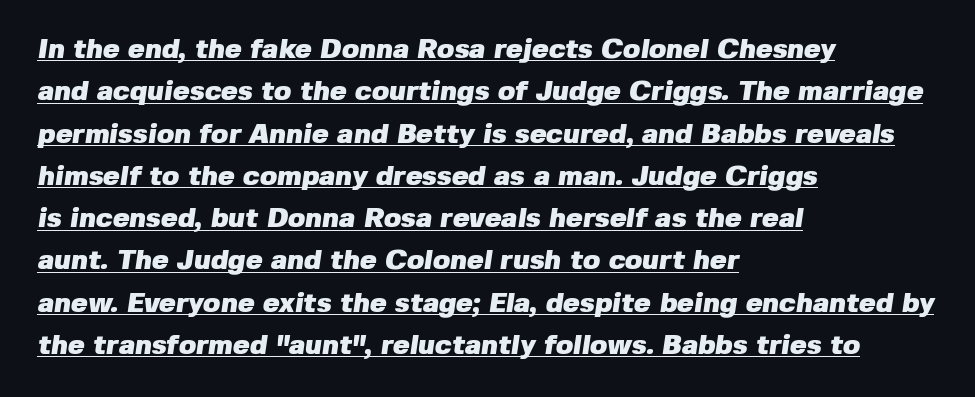
Rows of type keep a routine distance in the vertical direction. Glance below the letters and you will spot a drawn line. Stroke terminals: plain, sans-serif. The rendering keeps characters at their native spacing. The strokes are fattened all the way to bold.
